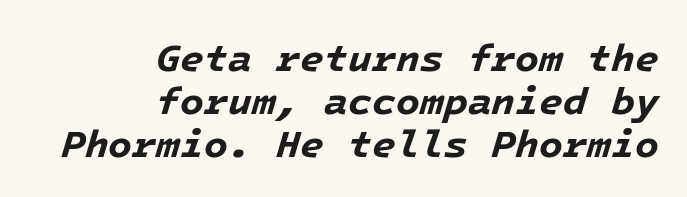
{"italic": "yes", "lean": "right", "slant_degrees": 16, "bold": "yes", "weight": "bold", "width": "normal", "stroke_contrast": "low", "x_height": "medium", "underline": "no", "align": "right", "line_spacing": "tight", "line_spacing_ratio": 1.1, "letter_spacing": "normal", "letter_spacing_em": 0.0, "glyph_px": 39}
